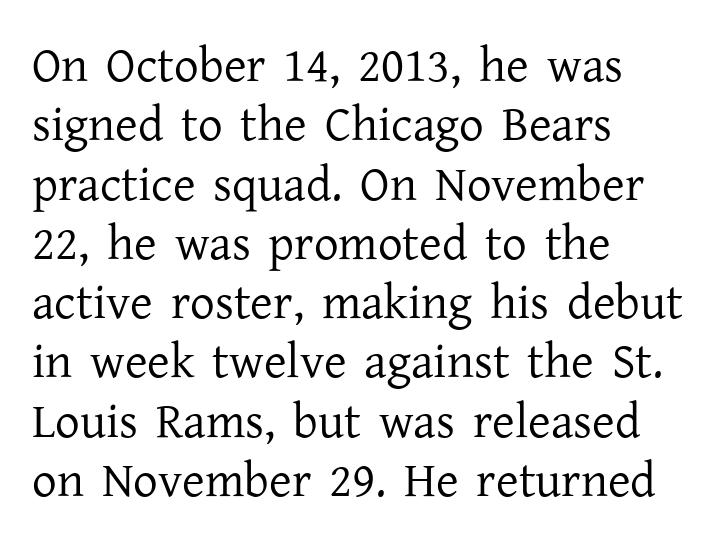
The image shows 49 px regular-weight serif type, upright; set left-aligned, line spacing 1.21x, normal letter spacing, not underlined; low stroke contrast and a medium x-height.
